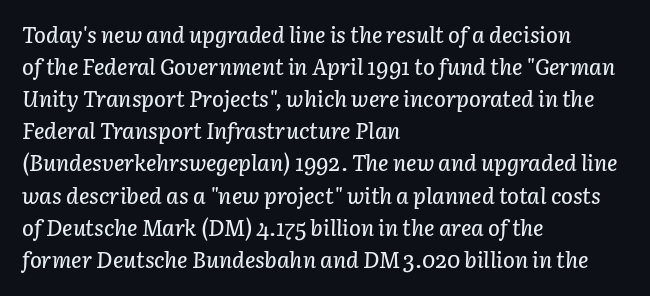
{"italic": "yes", "lean": "right", "slant_degrees": 3, "underline": "no", "align": "left", "line_spacing": "normal", "line_spacing_ratio": 1.46, "letter_spacing": "normal", "letter_spacing_em": 0.0, "glyph_px": 22}
